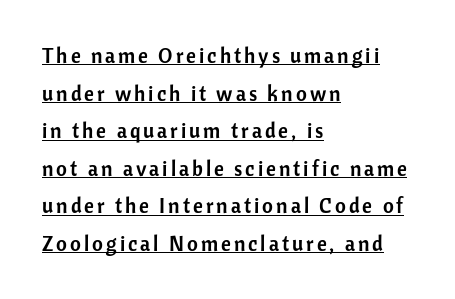
{"italic": "no", "underline": "yes", "align": "left", "line_spacing_ratio": 1.79, "glyph_px": 21}
